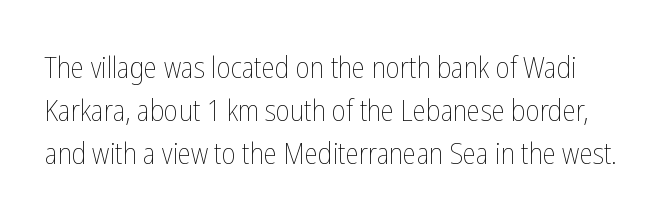
Underline: absent. Whoever set this chose a conventional vertical rhythm. There is no visible air inserted between adjacent glyphs. The letterforms sit at book weight or below. Italic? Not at all — the glyphs are vertical.
